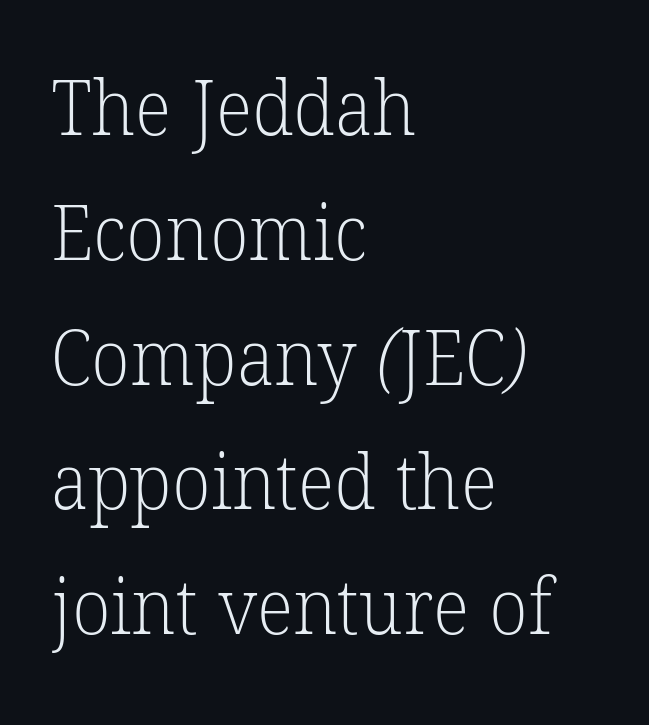
Stroke mass is kept to a normal reading level or below. These lines are composed in type with serifs. A bare baseline throughout the passage. Line spacing here is normal. Spacing between characters is what you'd get straight out of the box. Teacher's note: observe the even left margin — that is flush-left alignment.
